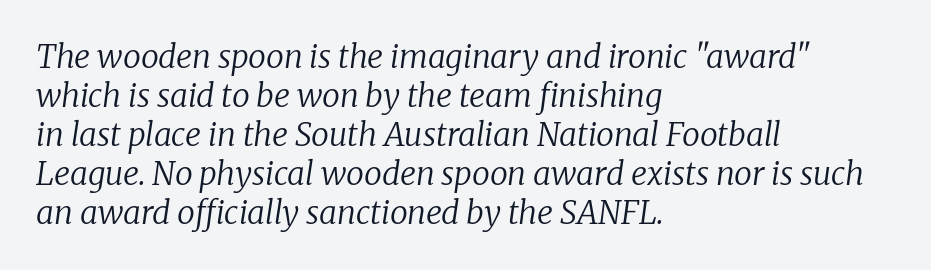
{"serif": "yes", "italic": "yes", "lean": "right", "slant_degrees": 8, "bold": "no", "weight": "regular", "width": "normal", "stroke_contrast": "low", "x_height": "medium", "monospaced": "no", "underline": "no", "align": "left", "line_spacing_ratio": 1.22, "letter_spacing": "normal", "letter_spacing_em": 0.0, "glyph_px": 32}
